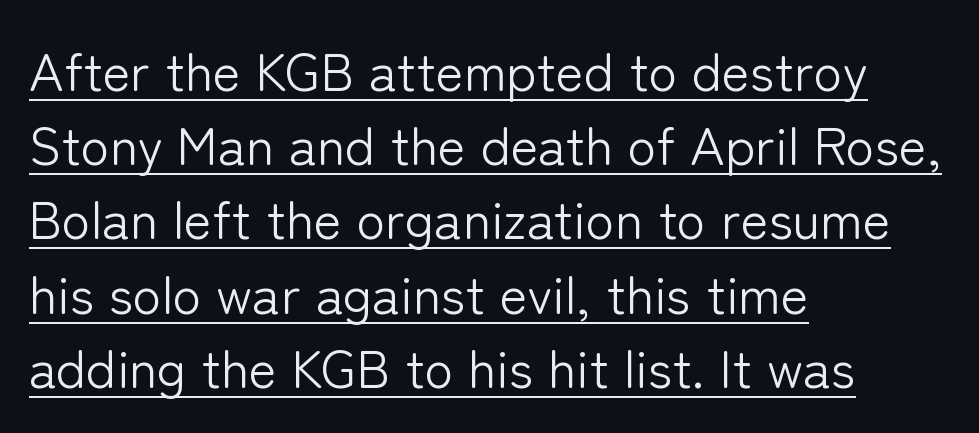
The image shows 53 px light sans-serif type, upright; set left-aligned, normal line spacing (1.4x), normal letter spacing, underlined; low stroke contrast and a medium x-height.
